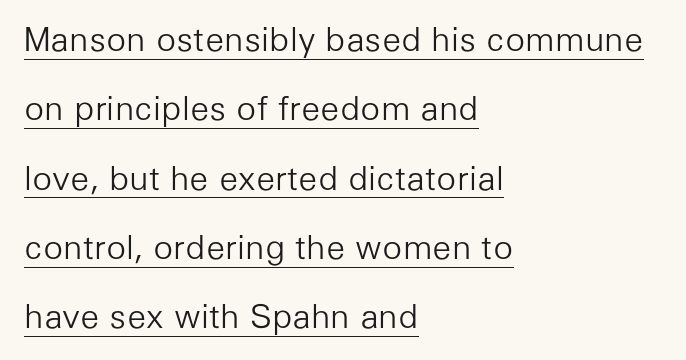
Q: Is the text bold? A: No.
Q: Is the text italic (slanted)? A: No, it is upright.
Q: Is the typeface a serif or a sans-serif typeface? A: Sans-serif.
Q: Is the text underlined? A: Yes.
Q: How is the paragraph aligned? A: Left-aligned.
Q: Is the spacing between letters normal or unusually wide? A: Normal.
Q: Is the spacing between lines tight, normal or loose? A: Loose.
Q: Width (condensed, normal, or wide)? A: Normal.
Q: Stroke contrast? A: Low.
Q: x-height? A: Medium.
Q: Monospaced? A: No.
